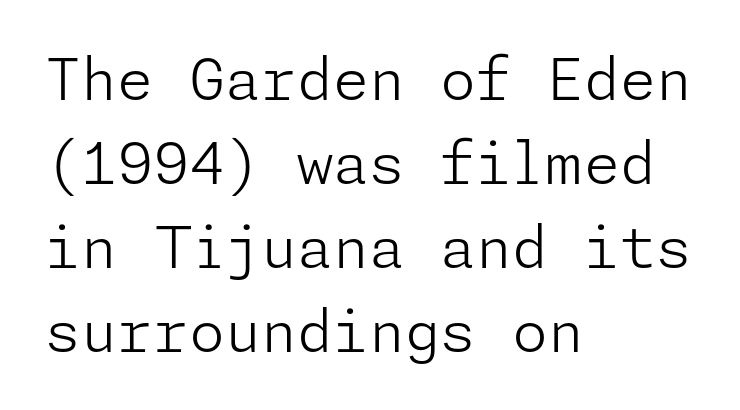
Tall strokes in this sample are plumb rather than angled. The letterforms sit at book weight or below. These lines are composed in type without serifs. Does the leading feel generous? No, just average. Does extra space separate the letters? No, they use regular spacing.
